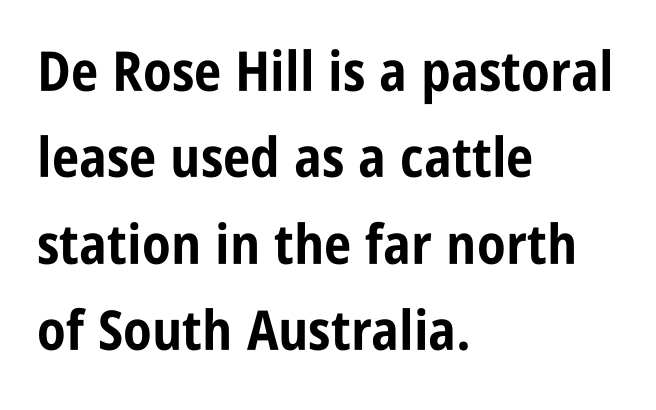
{"serif": "no", "italic": "no", "bold": "yes", "weight": "bold", "width": "condensed", "stroke_contrast": "low", "x_height": "large", "monospaced": "no", "underline": "no", "align": "left", "line_spacing": "normal", "line_spacing_ratio": 1.57, "letter_spacing": "normal", "letter_spacing_em": 0.0, "glyph_px": 55}
